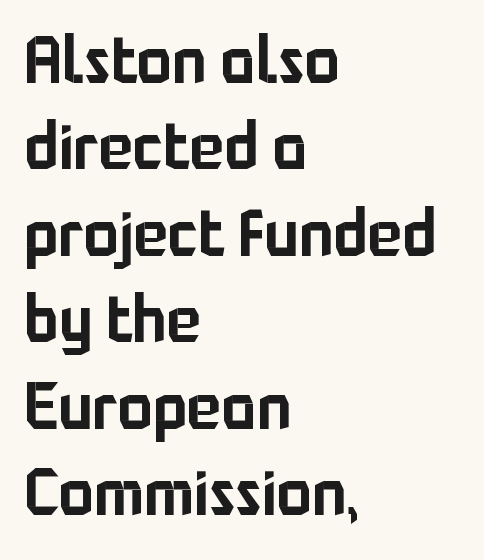
Q: Is the text italic (slanted)? A: No, it is upright.
Q: Is the typeface a serif or a sans-serif typeface? A: Sans-serif.
Q: Is the text underlined? A: No.
Q: How is the paragraph aligned? A: Left-aligned.
Q: Is the spacing between letters normal or unusually wide? A: Normal.
Q: Is the spacing between lines tight, normal or loose? A: Normal.
Q: Width (condensed, normal, or wide)? A: Normal.
Q: Stroke contrast? A: Low.
Q: x-height? A: Medium.
Q: Monospaced? A: No.
